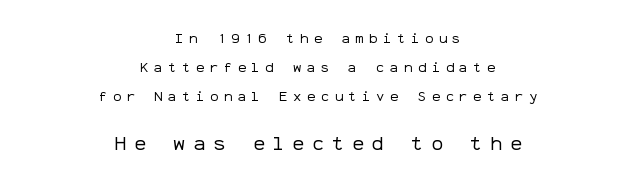
The zone under the glyphs is completely vacant. Notice how the passage keeps no hard edge, just a central spine. The strokes carry an ordinary text weight at most. Larger block? The one below; the one above is distinctly smaller.
